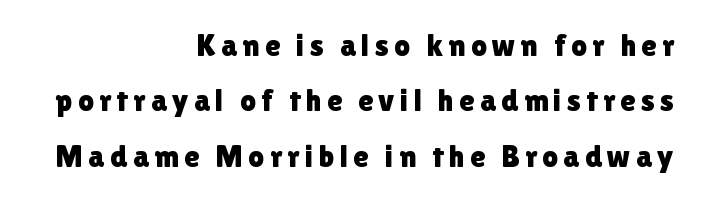
Q: Is the text italic (slanted)? A: No, it is upright.
Q: Is the typeface a serif or a sans-serif typeface? A: Sans-serif.
Q: Is the text underlined? A: No.
Q: How is the paragraph aligned? A: Right-aligned.
Q: Width (condensed, normal, or wide)? A: Normal.
Q: Stroke contrast? A: Low.
Q: x-height? A: Medium.
Q: Monospaced? A: No.
